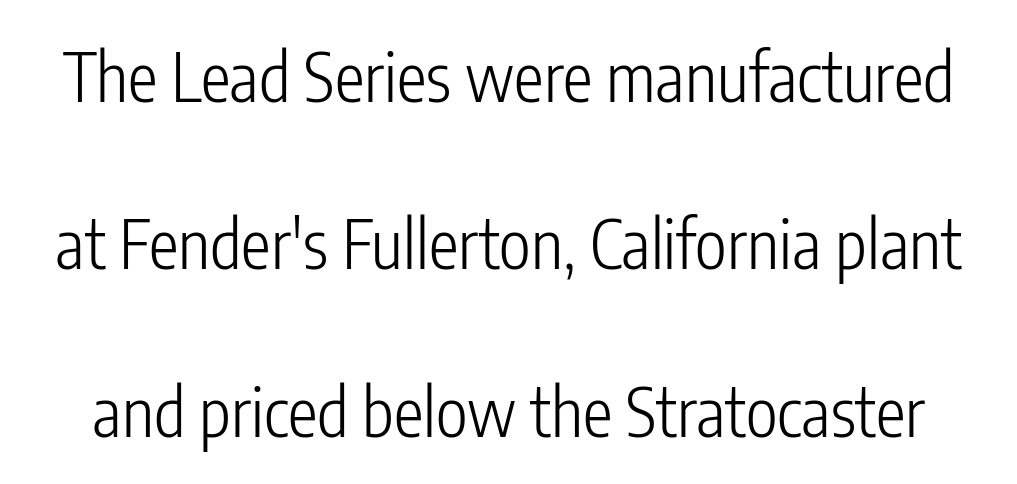
Upright lettering throughout. Horizontal bands of white between lines are thick stripes. Think of a printed novel: that variable character pitch is what you see here. The baseline area is clear. Classification — sans serif. Caption: face not bold, strokes unweighted.
